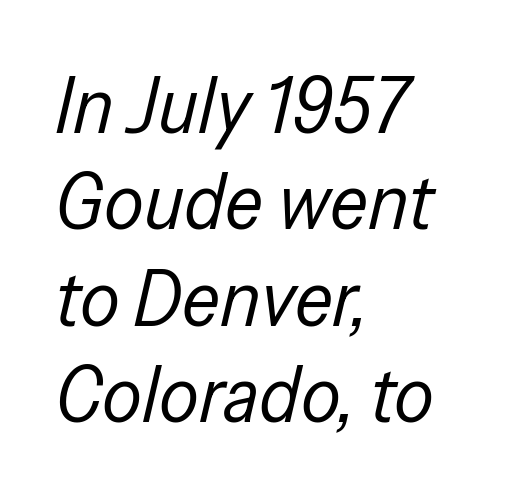
The image shows 79 px regular-weight, condensed type, italic (leaning right); set left-aligned, line spacing 1.22x, normal letter spacing, not underlined; low stroke contrast and a medium x-height.
